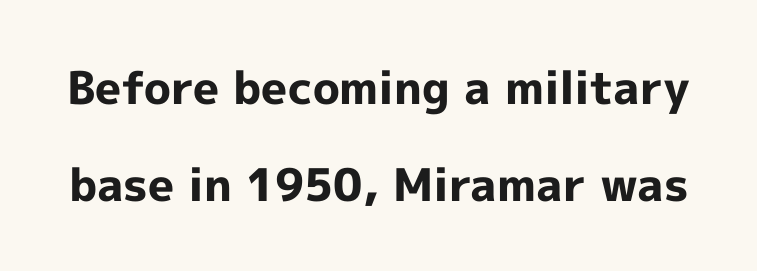
On the weight axis this lands at bold, roughly 700. Here the designer chose a conventional face with non-uniform glyph widths. Italic: no, the glyphs are upright roman. A clean baseline with only descenders dipping below it. The type family on display is of the sans-serif kind. How are the letters spaced? Ordinarily, with no added tracking.
